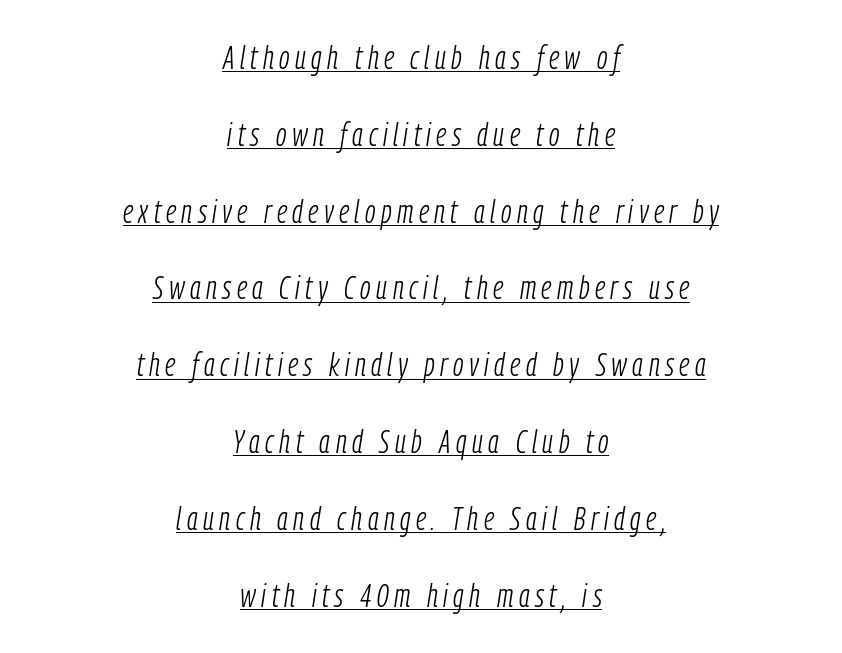
The image shows 32 px light, condensed type, italic (leaning right); set centered, loose line spacing (2.4x), underlined; low stroke contrast and a medium x-height.
